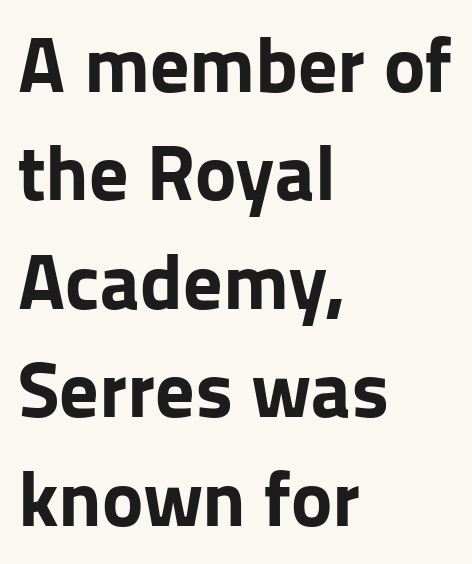
Q: Is the text bold? A: Yes.
Q: Is the text italic (slanted)? A: No, it is upright.
Q: Is the typeface a serif or a sans-serif typeface? A: Sans-serif.
Q: Is the text underlined? A: No.
Q: How is the paragraph aligned? A: Left-aligned.
Q: Is the spacing between letters normal or unusually wide? A: Normal.
Q: Is the spacing between lines tight, normal or loose? A: Normal.
Q: Width (condensed, normal, or wide)? A: Normal.
Q: Stroke contrast? A: Low.
Q: x-height? A: Medium.
Q: Monospaced? A: No.
